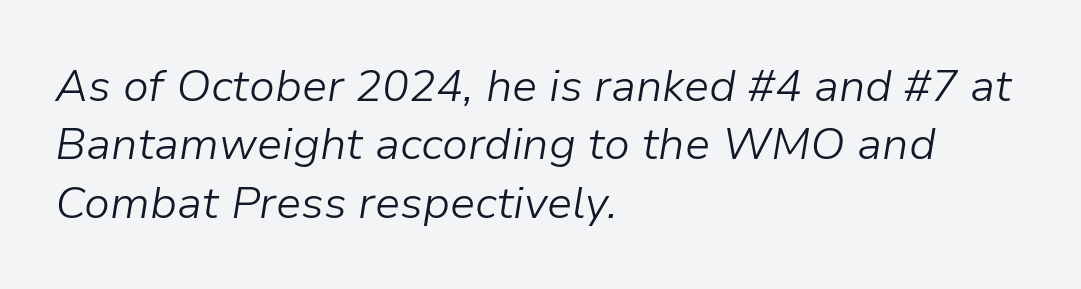
Q: Is the text bold? A: No.
Q: Is the text italic (slanted)? A: Yes, it leans right by about 9 degrees.
Q: Is the text underlined? A: No.
Q: How is the paragraph aligned? A: Left-aligned.
Q: Is the spacing between letters normal or unusually wide? A: Normal.
Q: Is the spacing between lines tight, normal or loose? A: Normal.
Q: Width (condensed, normal, or wide)? A: Normal.
Q: Stroke contrast? A: Low.
Q: x-height? A: Medium.
Q: Monospaced? A: No.
